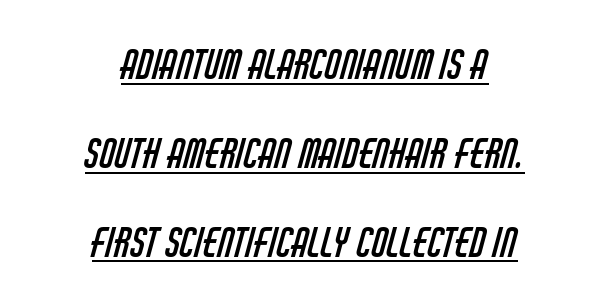
Q: Is the text bold? A: No.
Q: Is the typeface a serif or a sans-serif typeface? A: Sans-serif.
Q: Is the text underlined? A: Yes.
Q: How is the paragraph aligned? A: Centered.
Q: Is the spacing between letters normal or unusually wide? A: Normal.
Q: Is the spacing between lines tight, normal or loose? A: Loose.
Q: Width (condensed, normal, or wide)? A: Condensed.
Q: Stroke contrast? A: Low.
Q: x-height? A: Large.
Q: Monospaced? A: No.
